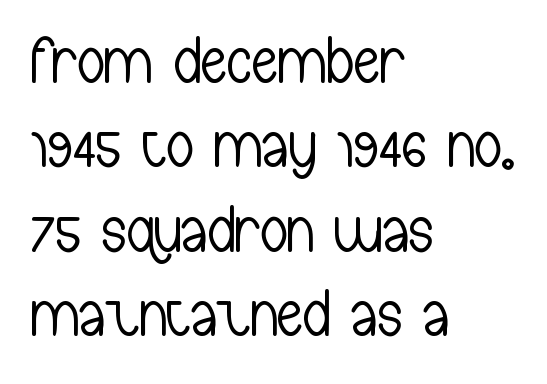
{"serif": "no", "italic": "no", "bold": "no", "weight": "light", "width": "condensed", "stroke_contrast": "low", "x_height": "medium", "monospaced": "no", "underline": "no", "align": "left", "line_spacing": "normal", "line_spacing_ratio": 1.26, "letter_spacing": "normal", "letter_spacing_em": 0.0, "glyph_px": 67}
